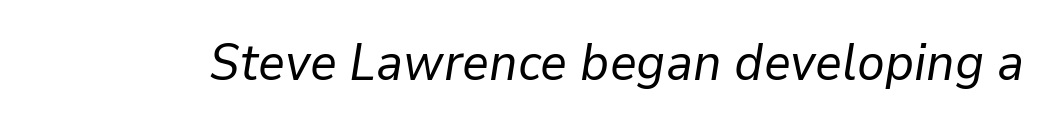
The image shows 52 px regular-weight type, italic (leaning right); set normal letter spacing, not underlined; low stroke contrast and a medium x-height.
